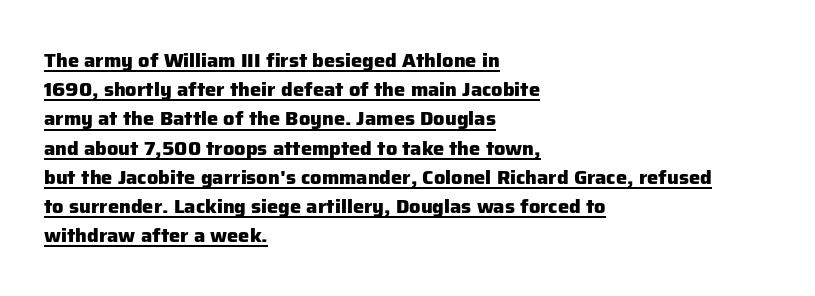
{"italic": "no", "bold": "yes", "underline": "yes", "align": "left", "line_spacing": "normal", "line_spacing_ratio": 1.46, "letter_spacing": "normal", "letter_spacing_em": 0.0, "glyph_px": 20}
